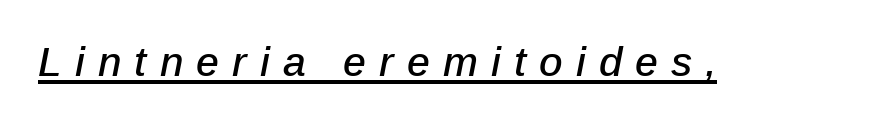
The image shows 41 px text type, italic (leaning right); set unusually wide letter spacing (+0.32 em), underlined; low stroke contrast and a medium x-height.
